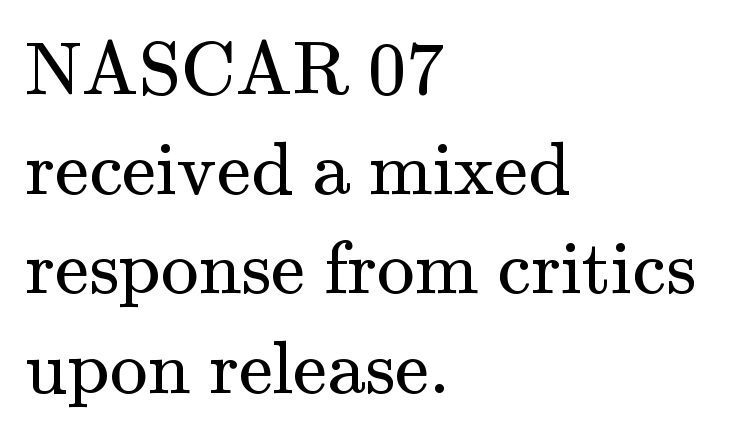
The image shows 76 px regular-weight serif type, upright; set left-aligned, normal line spacing (1.31x), normal letter spacing, not underlined; medium stroke contrast and a small x-height.
